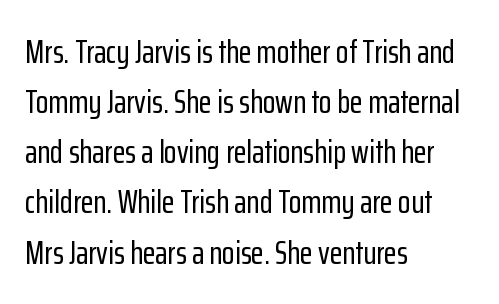
{"serif": "no", "italic": "no", "width": "condensed", "stroke_contrast": "low", "x_height": "medium", "monospaced": "no", "underline": "no", "align": "left", "line_spacing": "normal", "line_spacing_ratio": 1.52, "letter_spacing": "normal", "letter_spacing_em": 0.0, "glyph_px": 33}
